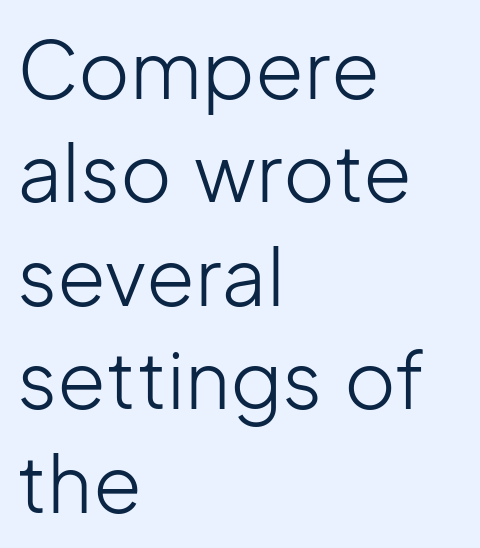
Q: Is the text bold? A: No.
Q: Is the text italic (slanted)? A: No, it is upright.
Q: Is the typeface a serif or a sans-serif typeface? A: Sans-serif.
Q: Is the text underlined? A: No.
Q: How is the paragraph aligned? A: Left-aligned.
Q: Is the spacing between letters normal or unusually wide? A: Normal.
Q: Is the spacing between lines tight, normal or loose? A: Normal.
Q: Width (condensed, normal, or wide)? A: Normal.
Q: Stroke contrast? A: Low.
Q: x-height? A: Medium.
Q: Monospaced? A: No.
